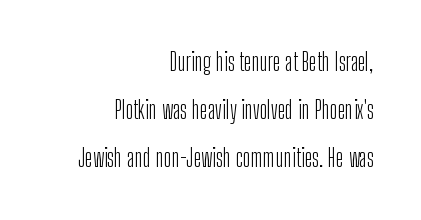
Descenders are the only things crossing below the line. The type is set solid horizontally, with unmodified tracking. In terms of leading, this rendering errs on the spacious side. This is not heavy type; no bold has been used. A typesetter would mark this as roman, not italic. Line ends are locked; line starts wander.
